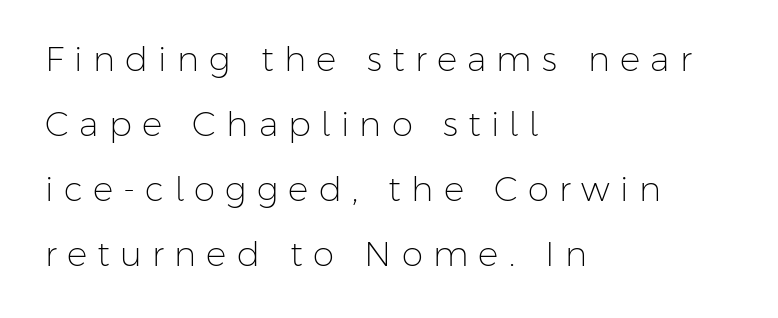
Q: Is the text bold? A: No.
Q: Is the text italic (slanted)? A: No, it is upright.
Q: Is the typeface a serif or a sans-serif typeface? A: Sans-serif.
Q: Is the text underlined? A: No.
Q: How is the paragraph aligned? A: Left-aligned.
Q: Is the spacing between letters normal or unusually wide? A: Unusually wide.
Q: Is the spacing between lines tight, normal or loose? A: Loose.
Q: Width (condensed, normal, or wide)? A: Normal.
Q: Stroke contrast? A: Low.
Q: x-height? A: Medium.
Q: Monospaced? A: No.
